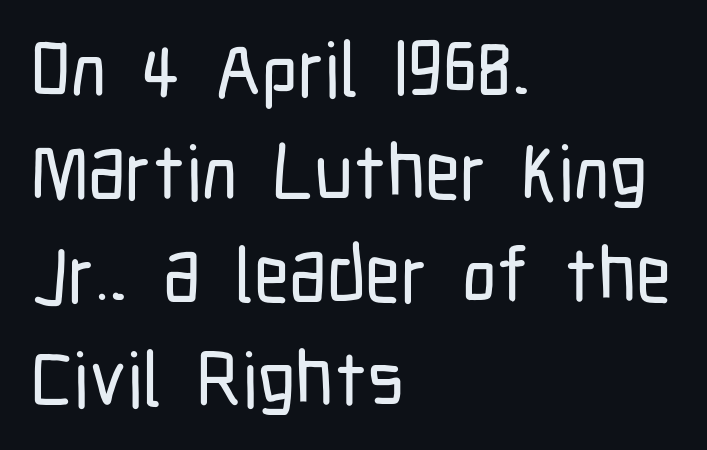
These lines are set flush left with a ragged right edge. The letters sit at their default tracking, neither squeezed nor spread. The face used here is proportionally spaced, like ordinary book or web type. The baseline area is clear. Look at the bottom of the vertical strokes: they stop flat, with no serifs.
